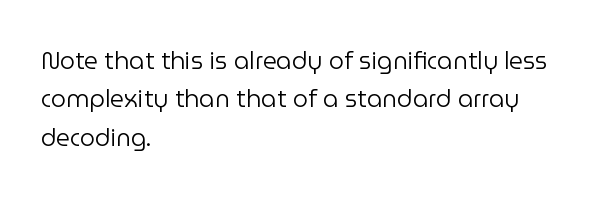
The image shows 24 px text type, upright; set left-aligned, normal line spacing (1.6x), normal letter spacing, not underlined.
